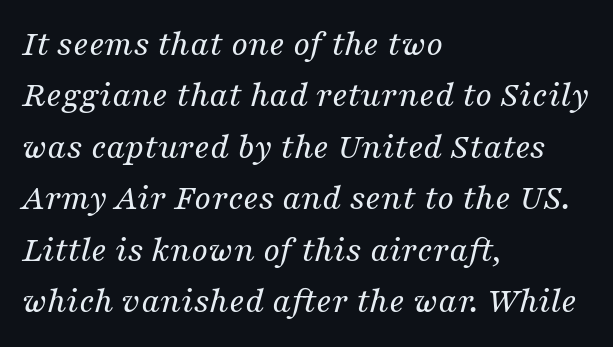
The image shows 37 px regular-weight serif type, italic (leaning right); set left-aligned, normal line spacing (1.39x), normal letter spacing, not underlined; medium stroke contrast and a medium x-height.
